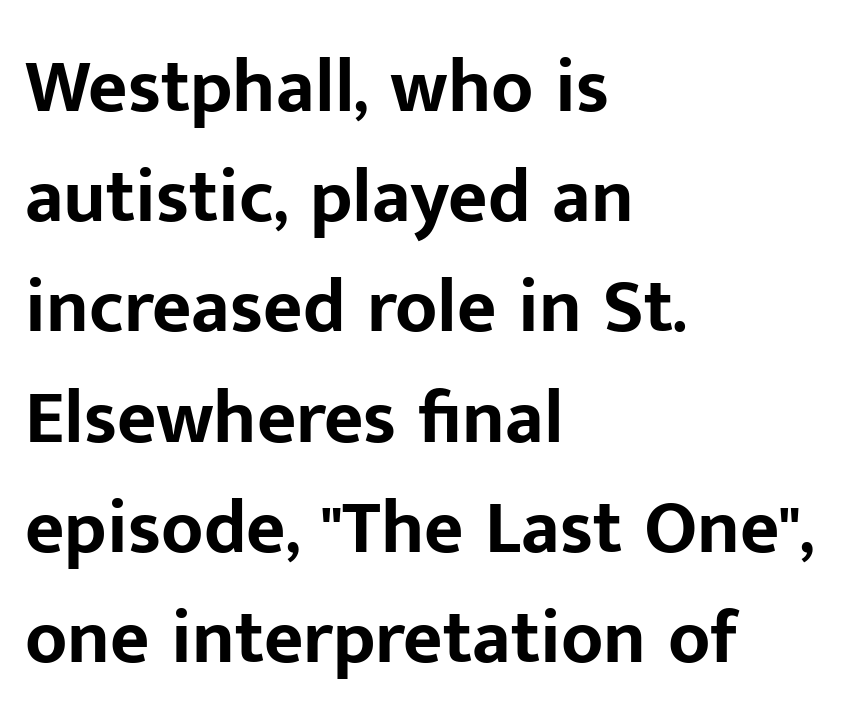
{"serif": "no", "italic": "no", "bold": "yes", "weight": "bold", "width": "normal", "stroke_contrast": "low", "x_height": "medium", "monospaced": "no", "underline": "no", "align": "left", "line_spacing": "normal", "line_spacing_ratio": 1.45, "letter_spacing": "normal", "letter_spacing_em": 0.0, "glyph_px": 76}
